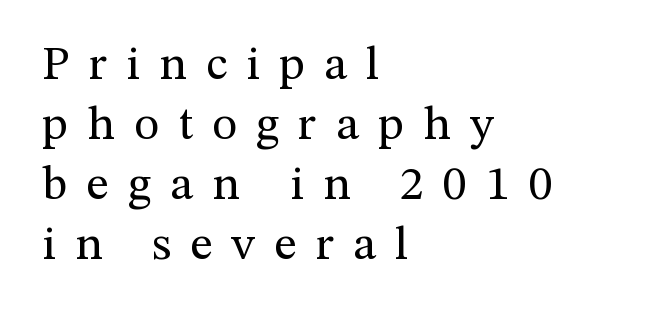
Where is the straight margin? On the left. Notice how descenders clear the ascenders below comfortably — that's standard leading. Note: serifs present on the glyphs. Looks like regular typesetting: each glyph gets only the width it needs. Upright lettering throughout. This is not heavy type; no bold has been used.
